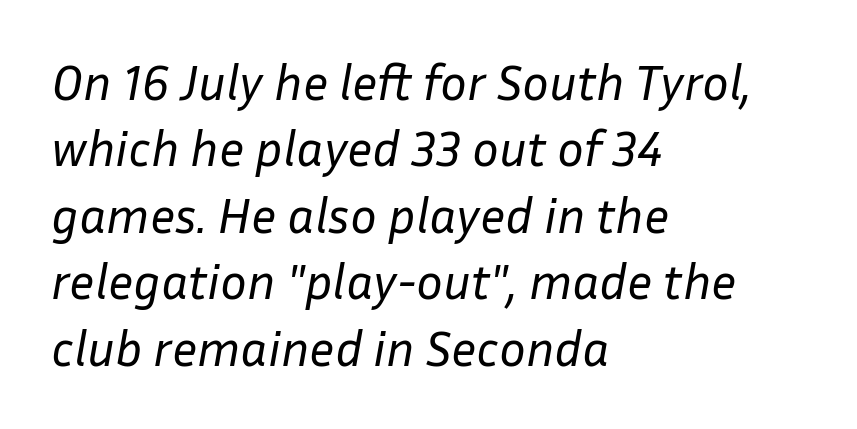
Notice how the stems are inclined rather than vertical — that's the hallmark of italics. The setting favours the left margin, as ordinary paragraphs usually do. The characters are drawn with everyday or finer stroke widths. You could not count columns in this text — the font is proportionally spaced. In terms of leading, this rendering sits right in the middle.
